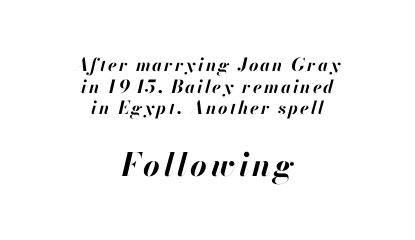
{"italic": "yes", "lean": "right", "slant_degrees": 13, "bold": "yes", "weight": "bold", "width": "normal", "stroke_contrast": "high", "x_height": "small", "monospaced": "no", "underline": "no", "align": "center", "line_spacing_ratio": 1.2, "larger_block": "second", "size_ratio": 1.78, "glyph_px": 32}
